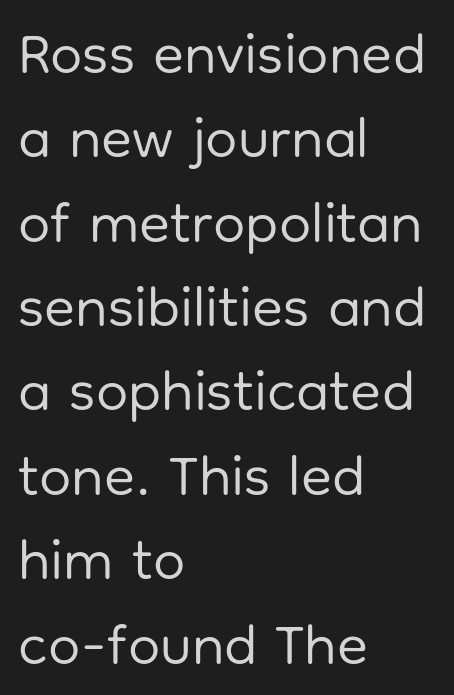
The face used here is rendered with its standard letterfit. Unmarked baselines from the first word to the last. You can tell it's not italic because the verticals are truly vertical. The font family rendered here belongs to the sans-serif group.
